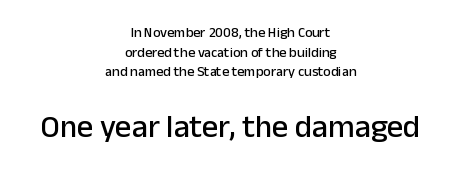
Q: Is the text italic (slanted)? A: No, it is upright.
Q: Is the typeface a serif or a sans-serif typeface? A: Sans-serif.
Q: Is the text underlined? A: No.
Q: How is the paragraph aligned? A: Centered.
Q: Is the spacing between letters normal or unusually wide? A: Normal.
Q: Is the spacing between lines tight, normal or loose? A: Normal.
Q: Which block of text is set in a larger size, the first (top) or the second (bottom)? A: The second (bottom) one.
Q: Width (condensed, normal, or wide)? A: Normal.
Q: Stroke contrast? A: Low.
Q: x-height? A: Medium.
Q: Monospaced? A: No.
